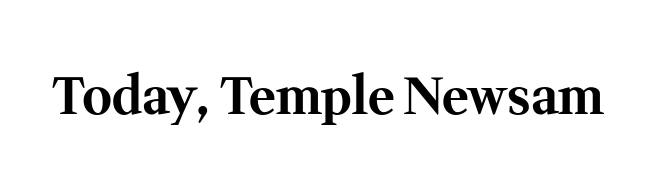
{"serif": "yes", "italic": "no", "bold": "yes", "weight": "bold", "width": "normal", "stroke_contrast": "medium", "x_height": "medium", "monospaced": "no", "underline": "no", "letter_spacing": "normal", "letter_spacing_em": 0.0, "glyph_px": 51}
